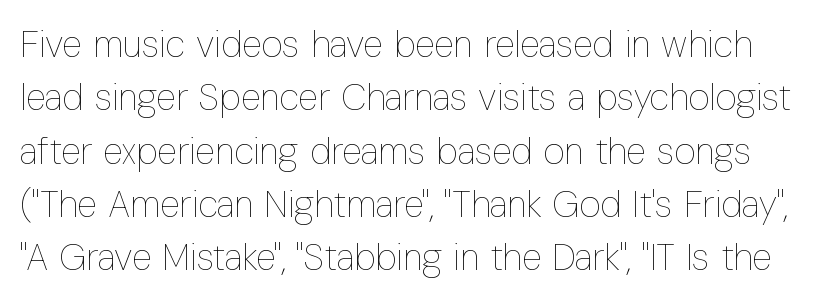
The image shows 37 px thin, condensed type, upright; set normal line spacing (1.44x), normal letter spacing, not underlined; low stroke contrast and a medium x-height.
